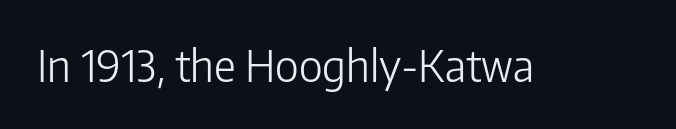
{"serif": "no", "italic": "no", "bold": "no", "weight": "light", "width": "normal", "stroke_contrast": "low", "x_height": "medium", "monospaced": "no", "underline": "no", "letter_spacing": "normal", "letter_spacing_em": 0.0, "glyph_px": 43}
